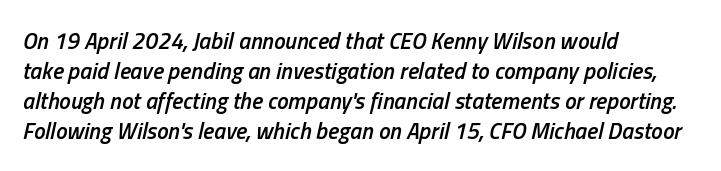
Q: Is the text bold? A: Semi-bold.
Q: Is the text italic (slanted)? A: Yes, it leans right by about 13 degrees.
Q: Is the text underlined? A: No.
Q: How is the paragraph aligned? A: Left-aligned.
Q: Is the spacing between letters normal or unusually wide? A: Normal.
Q: Is the spacing between lines tight, normal or loose? A: Normal.
